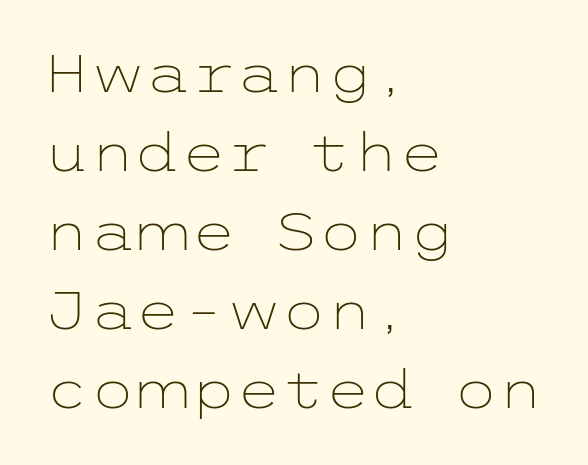
The image shows 52 px light, wide sans-serif type, upright; set left-aligned, normal line spacing (1.52x), normal letter spacing, not underlined; low stroke contrast and a medium x-height.
